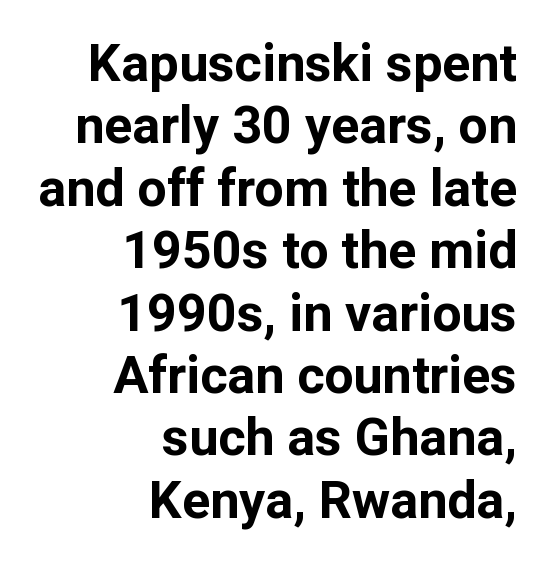
The image shows 52 px bold sans-serif type, upright; set right-aligned, line spacing 1.2x, normal letter spacing, not underlined; low stroke contrast and a medium x-height.
